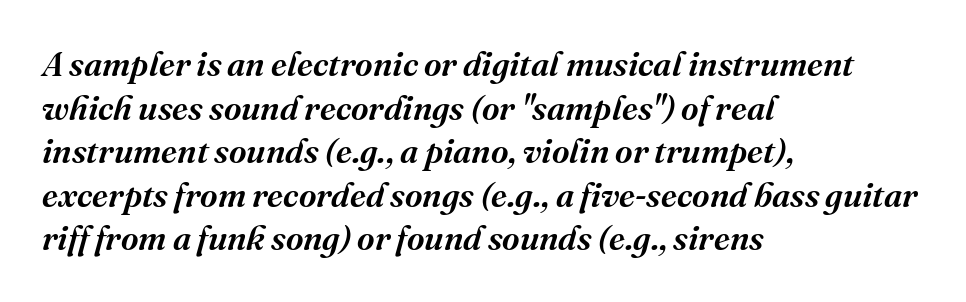
Q: Is the text bold? A: Semi-bold.
Q: Is the text italic (slanted)? A: Yes, it leans right by about 16 degrees.
Q: Is the typeface a serif or a sans-serif typeface? A: Serif.
Q: Is the text underlined? A: No.
Q: How is the paragraph aligned? A: Left-aligned.
Q: Is the spacing between letters normal or unusually wide? A: Normal.
Q: Is the spacing between lines tight, normal or loose? A: Normal.
Q: Width (condensed, normal, or wide)? A: Normal.
Q: Stroke contrast? A: Medium.
Q: x-height? A: Medium.
Q: Monospaced? A: No.
